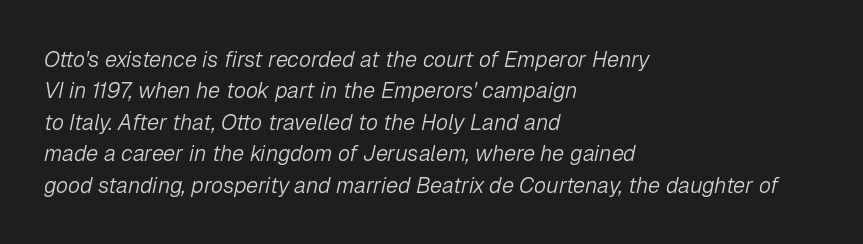
{"italic": "yes", "lean": "right", "slant_degrees": 12, "bold": "no", "underline": "no", "align": "left", "line_spacing": "normal", "line_spacing_ratio": 1.43, "letter_spacing": "normal", "letter_spacing_em": 0.0, "glyph_px": 22}
